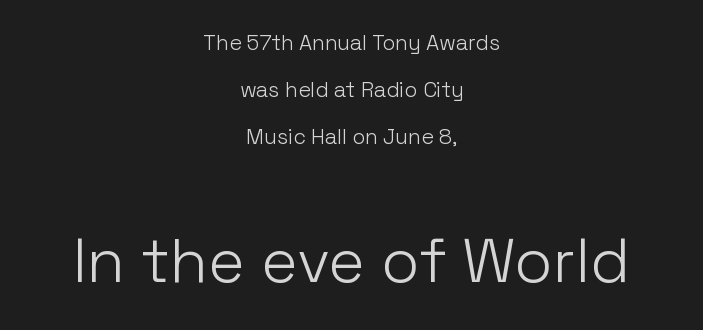
Serif or sans? Sans — the stroke terminals are bare. No extra ink here — the face is not bold. Which chunk is bigger? The second one — the bottom block dwarfs the top. Check the space under the baseline: it is left empty. Letter spacing: default. Characters remain perfectly vertical along every line.
